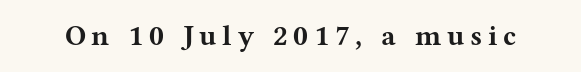
Heavy, bold letterforms. You could not count columns in this text — the font is proportionally spaced. This rendering features lettering with no underline. The rendering inserts visible extra space after every character.
